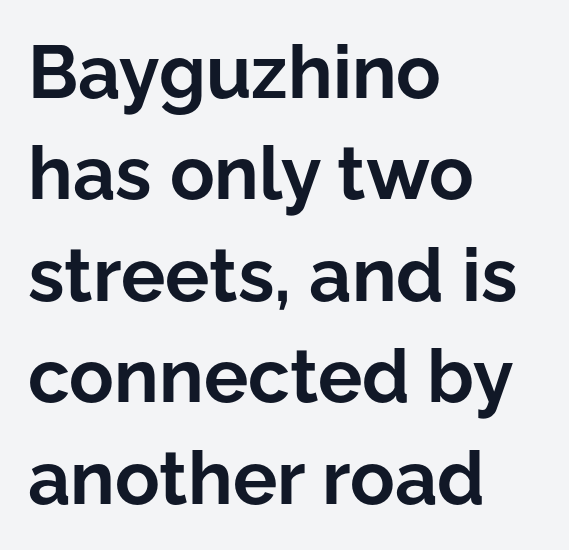
Q: Is the text bold? A: Yes.
Q: Is the text italic (slanted)? A: No, it is upright.
Q: Is the typeface a serif or a sans-serif typeface? A: Sans-serif.
Q: Is the text underlined? A: No.
Q: How is the paragraph aligned? A: Left-aligned.
Q: Is the spacing between letters normal or unusually wide? A: Normal.
Q: Is the spacing between lines tight, normal or loose? A: Normal.
Q: Width (condensed, normal, or wide)? A: Normal.
Q: Stroke contrast? A: Low.
Q: x-height? A: Medium.
Q: Monospaced? A: No.
